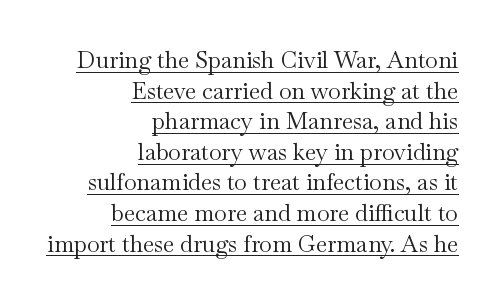
The image shows 23 px text type, upright; set right-aligned, normal line spacing (1.33x), normal letter spacing, underlined.
